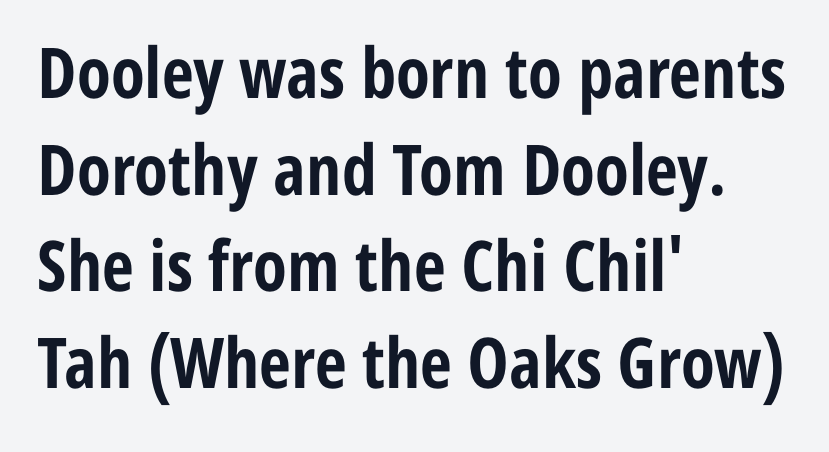
Q: Is the text bold? A: Yes.
Q: Is the text italic (slanted)? A: No, it is upright.
Q: Is the typeface a serif or a sans-serif typeface? A: Sans-serif.
Q: Is the text underlined? A: No.
Q: How is the paragraph aligned? A: Left-aligned.
Q: Is the spacing between letters normal or unusually wide? A: Normal.
Q: Is the spacing between lines tight, normal or loose? A: Normal.
Q: Width (condensed, normal, or wide)? A: Condensed.
Q: Stroke contrast? A: Low.
Q: x-height? A: Medium.
Q: Monospaced? A: No.
